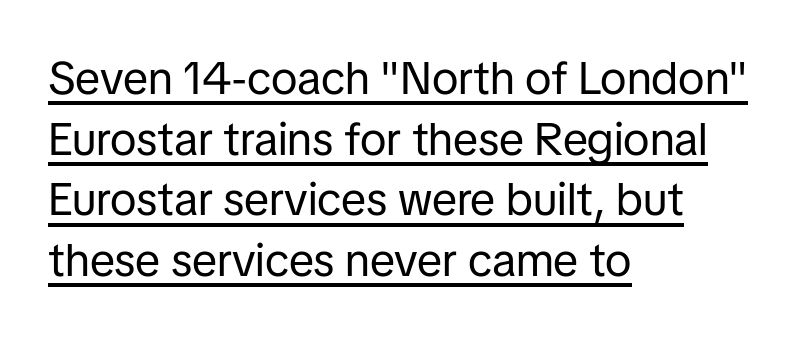
Q: Is the text bold? A: No.
Q: Is the text italic (slanted)? A: No, it is upright.
Q: Is the typeface a serif or a sans-serif typeface? A: Sans-serif.
Q: Is the text underlined? A: Yes.
Q: How is the paragraph aligned? A: Left-aligned.
Q: Is the spacing between letters normal or unusually wide? A: Normal.
Q: Is the spacing between lines tight, normal or loose? A: Normal.
Q: Width (condensed, normal, or wide)? A: Normal.
Q: Stroke contrast? A: Low.
Q: x-height? A: Medium.
Q: Monospaced? A: No.
